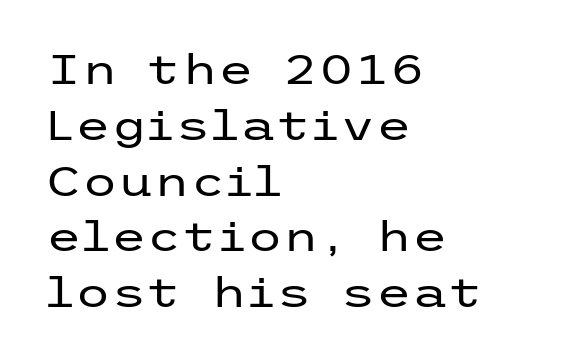
Q: Is the text bold? A: No.
Q: Is the text italic (slanted)? A: No, it is upright.
Q: Is the typeface a serif or a sans-serif typeface? A: Sans-serif.
Q: Is the text underlined? A: No.
Q: How is the paragraph aligned? A: Left-aligned.
Q: Is the spacing between letters normal or unusually wide? A: Normal.
Q: Is the spacing between lines tight, normal or loose? A: Normal.
Q: Width (condensed, normal, or wide)? A: Wide.
Q: Stroke contrast? A: Low.
Q: x-height? A: Medium.
